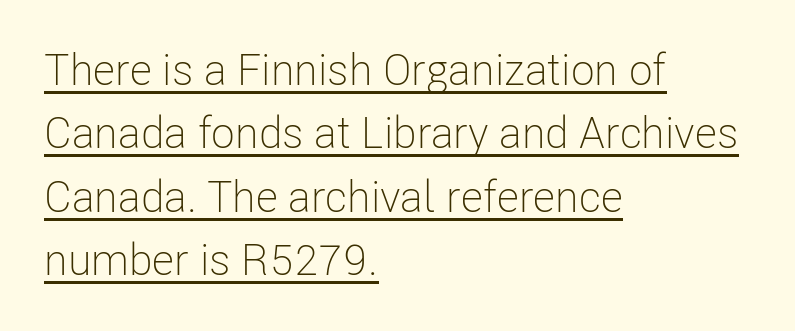
This sample uses an upright cut, with every glyph sitting square on the baseline. Casual observation: everything's shoved over to the left. Nothing unusual about the tracking: characters are spaced as the font intends. This sample keeps an unexceptional amount of space between lines. The cut favours lightness, reaching ordinary text weight at its darkest. Looks like regular typesetting: each glyph gets only the width it needs.
